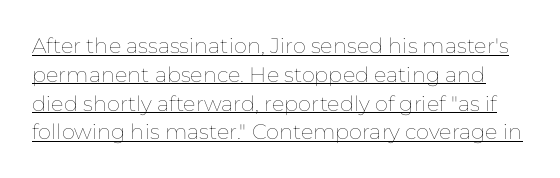
A roman cut, with each character standing at attention. Stems here are at most as thick as an everyday book face. There is no visible air inserted between adjacent glyphs. These lines sit exactly where default settings would place them. Underline: present.
